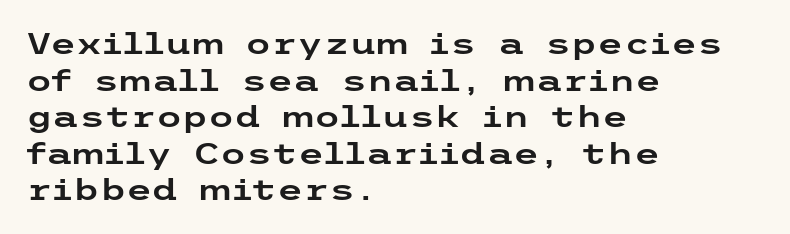
{"serif": "no", "italic": "no", "width": "wide", "stroke_contrast": "low", "x_height": "medium", "underline": "no", "align": "left", "line_spacing_ratio": 1.22, "letter_spacing": "normal", "letter_spacing_em": 0.0, "glyph_px": 30}
